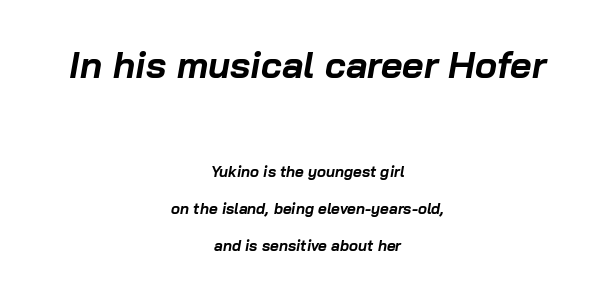
{"italic": "yes", "lean": "right", "slant_degrees": 10, "bold": "yes", "weight": "bold", "width": "normal", "stroke_contrast": "low", "x_height": "medium", "monospaced": "no", "underline": "no", "align": "center", "line_spacing": "loose", "line_spacing_ratio": 2.47, "letter_spacing": "normal", "letter_spacing_em": 0.0, "larger_block": "first", "size_ratio": 2.47, "glyph_px": 37}
